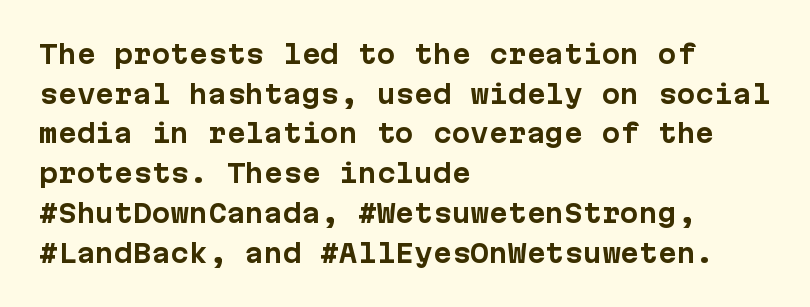
Q: Is the text bold? A: Yes.
Q: Is the text italic (slanted)? A: No, it is upright.
Q: Is the text underlined? A: No.
Q: How is the paragraph aligned? A: Left-aligned.
Q: Is the spacing between letters normal or unusually wide? A: Normal.
Q: Is the spacing between lines tight, normal or loose? A: Normal.
